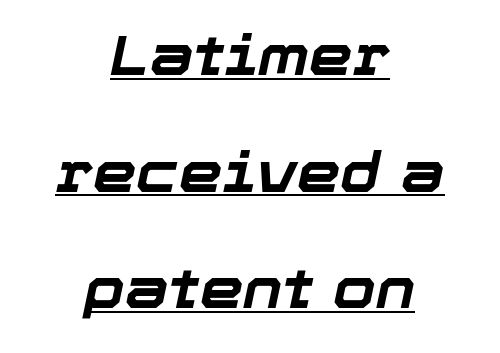
{"italic": "yes", "lean": "right", "slant_degrees": 12, "bold": "yes", "weight": "bold", "width": "normal", "stroke_contrast": "low", "x_height": "medium", "monospaced": "no", "underline": "yes", "align": "center", "line_spacing": "loose", "line_spacing_ratio": 2.12, "letter_spacing": "normal", "letter_spacing_em": 0.0, "glyph_px": 55}
